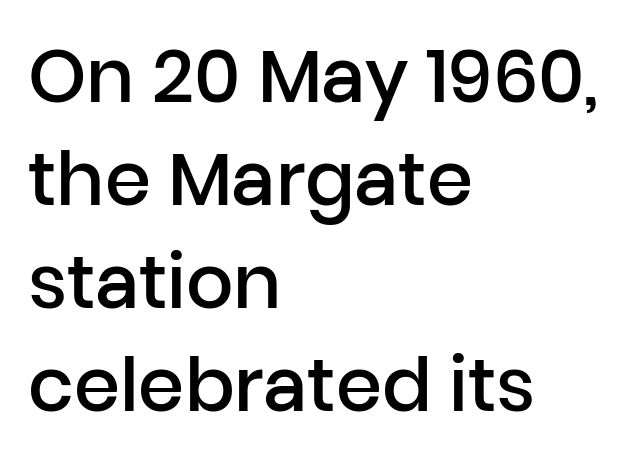
The image shows 74 px semibold sans-serif type, upright; set left-aligned, normal line spacing (1.39x), normal letter spacing, not underlined; low stroke contrast and a medium x-height.
